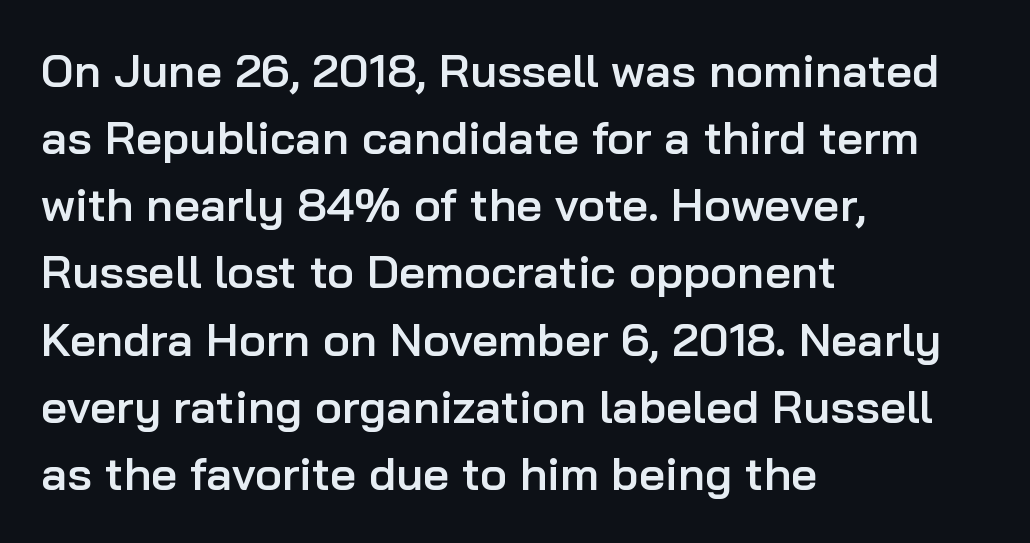
{"serif": "no", "italic": "no", "bold": "semi", "weight": "semibold", "width": "normal", "stroke_contrast": "low", "x_height": "medium", "monospaced": "no", "underline": "no", "align": "left", "line_spacing": "normal", "line_spacing_ratio": 1.46, "letter_spacing": "normal", "letter_spacing_em": 0.0, "glyph_px": 46}
